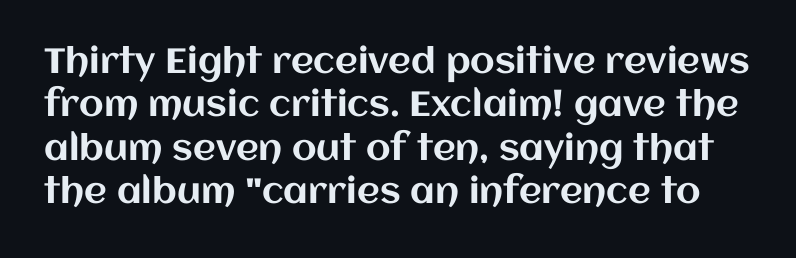
The image shows 35 px text type, upright; set line spacing 1.24x, normal letter spacing, not underlined; medium stroke contrast and a large x-height.
